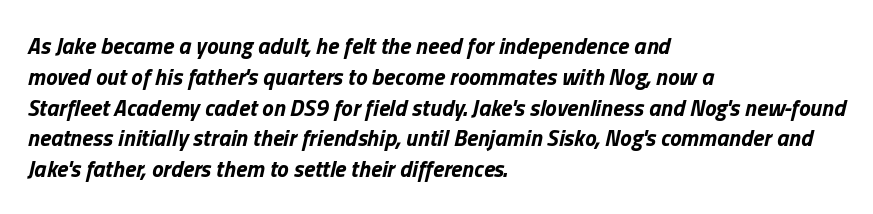
These lines stack with their left ends in a neat column. The strip under each line holds only bare page. What stands out about the letter spacing? Nothing — it is the standard amount. The letters are slanted; this is an italic face.
